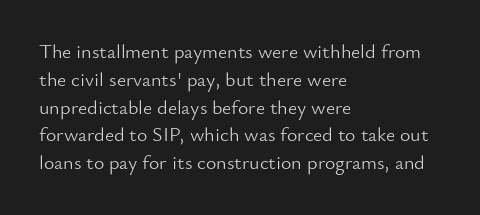
{"italic": "no", "bold": "no", "underline": "no", "align": "left", "line_spacing": "normal", "line_spacing_ratio": 1.39, "letter_spacing": "normal", "letter_spacing_em": 0.0, "glyph_px": 20}
